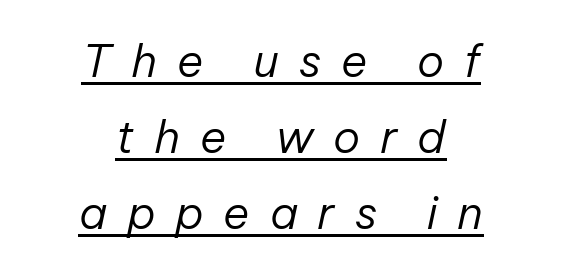
{"italic": "yes", "lean": "right", "slant_degrees": 12, "bold": "no", "weight": "regular", "width": "normal", "stroke_contrast": "low", "x_height": "medium", "monospaced": "no", "underline": "yes", "align": "center", "line_spacing": "normal", "line_spacing_ratio": 1.69, "letter_spacing": "wide", "letter_spacing_em": 0.44, "glyph_px": 45}
